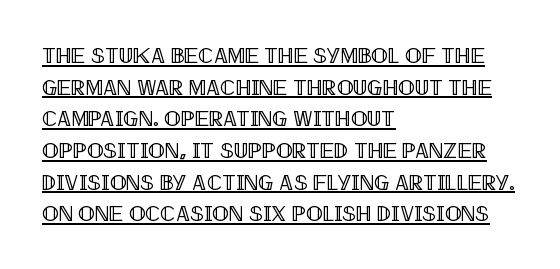
{"italic": "no", "underline": "yes", "align": "left", "line_spacing": "normal", "line_spacing_ratio": 1.44, "letter_spacing": "normal", "letter_spacing_em": 0.0, "glyph_px": 22}
